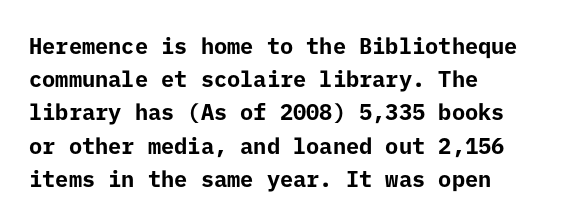
Q: Is the text bold? A: Yes.
Q: Is the text italic (slanted)? A: No, it is upright.
Q: Is the text underlined? A: No.
Q: How is the paragraph aligned? A: Left-aligned.
Q: Is the spacing between letters normal or unusually wide? A: Normal.
Q: Is the spacing between lines tight, normal or loose? A: Normal.
